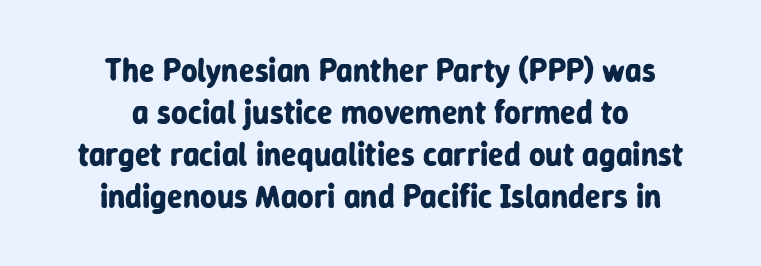
Leftover space on each line is divided equally before and after the words. The passage shown is typed in a proportional face where columns would drift. The line texture is even and compact thanks to regular tracking. Serif or sans? Sans — the stroke terminals are bare. Check under the words: just untouched page.
